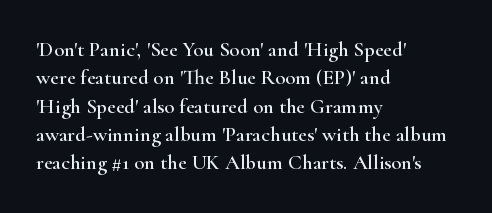
{"italic": "no", "underline": "no", "align": "left", "line_spacing": "normal", "line_spacing_ratio": 1.35, "letter_spacing": "normal", "letter_spacing_em": 0.0, "glyph_px": 21}
